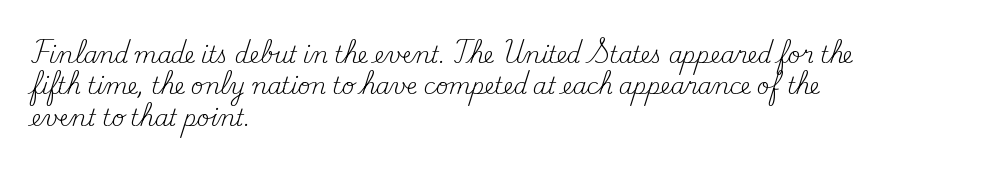
The line-height multiplier appears to be the usual default. The ragged edge is on the right, which tells us the setting is flush left. This sample uses plain, unmodified letter spacing. No letter is thick-stroked: the sample isn't bold.
